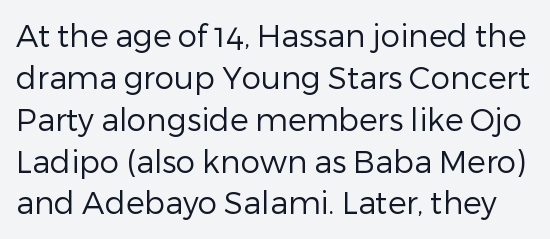
The image shows 31 px regular-weight sans-serif type, upright; set normal line spacing (1.35x), normal letter spacing, not underlined; low stroke contrast and a medium x-height.
